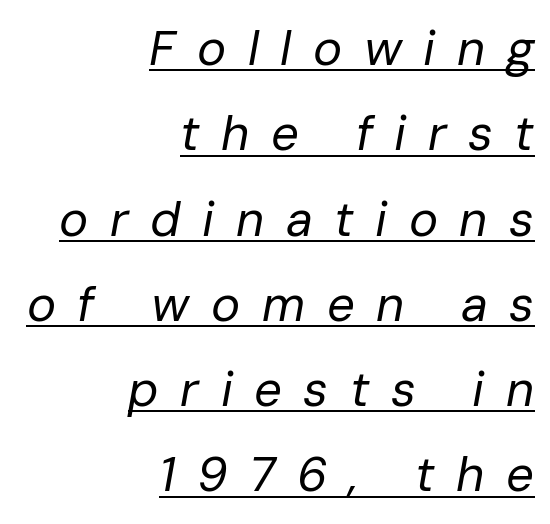
If you drew a line through each stem, it would be angled. The compositor pushed each line to the right boundary. This rendering features underlined lettering. Someone cranked the tracking dial way up on this one. Spacing verdict: proportional, widths tailored to each character. Each stroke keeps to a modest, everyday thickness or less.
